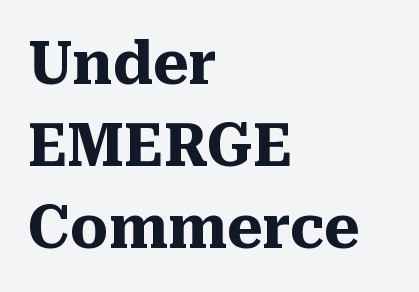
Q: Is the text bold? A: Yes.
Q: Is the text italic (slanted)? A: No, it is upright.
Q: Is the typeface a serif or a sans-serif typeface? A: Serif.
Q: Is the text underlined? A: No.
Q: How is the paragraph aligned? A: Left-aligned.
Q: Is the spacing between letters normal or unusually wide? A: Normal.
Q: Is the spacing between lines tight, normal or loose? A: Normal.
Q: Width (condensed, normal, or wide)? A: Normal.
Q: Stroke contrast? A: Medium.
Q: x-height? A: Medium.
Q: Monospaced? A: No.
